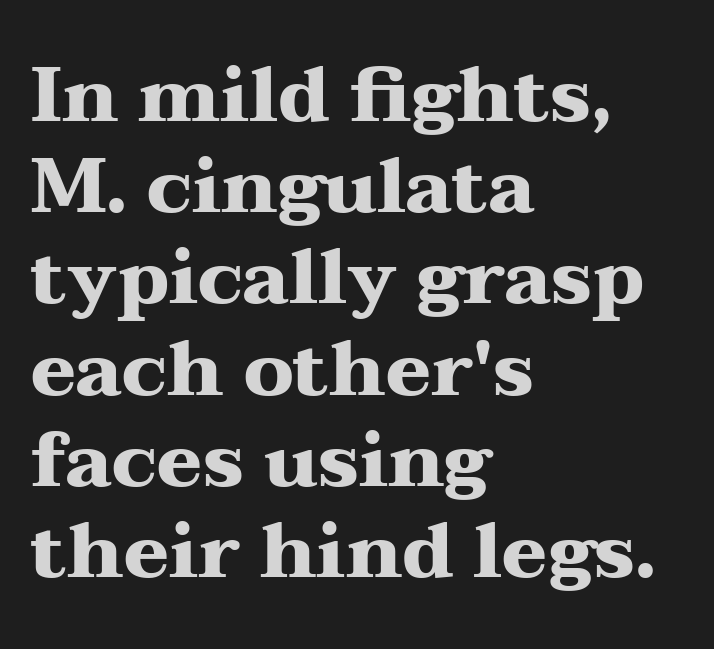
The image shows 76 px heavy, wide serif type, upright; set left-aligned, line spacing 1.2x, normal letter spacing, not underlined; medium stroke contrast and a medium x-height.
